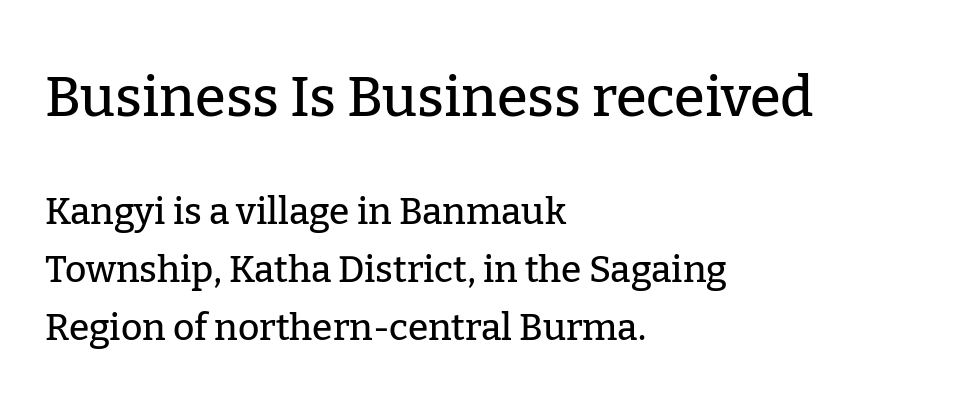
{"serif": "yes", "italic": "no", "width": "normal", "stroke_contrast": "low", "x_height": "medium", "monospaced": "no", "underline": "no", "align": "left", "line_spacing": "normal", "line_spacing_ratio": 1.56, "letter_spacing": "normal", "letter_spacing_em": 0.0, "larger_block": "first", "size_ratio": 1.51, "glyph_px": 56}
